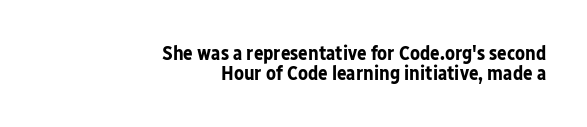
{"italic": "no", "bold": "yes", "underline": "no", "align": "right", "line_spacing": "tight", "line_spacing_ratio": 1.0, "letter_spacing": "normal", "letter_spacing_em": 0.0, "glyph_px": 20}
